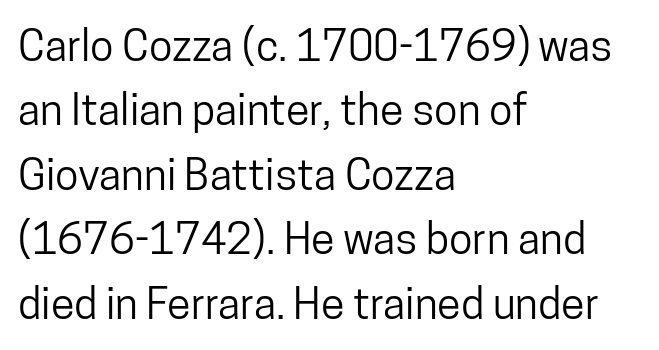
The text block is weighted toward the left margin, trailing off unevenly rightward. Style check: upright. Proportional: the letters do not fall into vertical columns. The line-height multiplier appears to be the usual default. Words appear dense and cohesive because spacing is normal. The space beneath each line is pristine and unruled.
